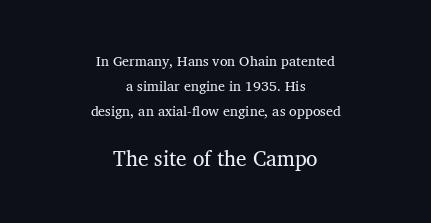
The image shows 21 px text type, upright; set centered, line spacing 1.79x, normal letter spacing, not underlined; the second (bottom) block is 1.5x larger.
